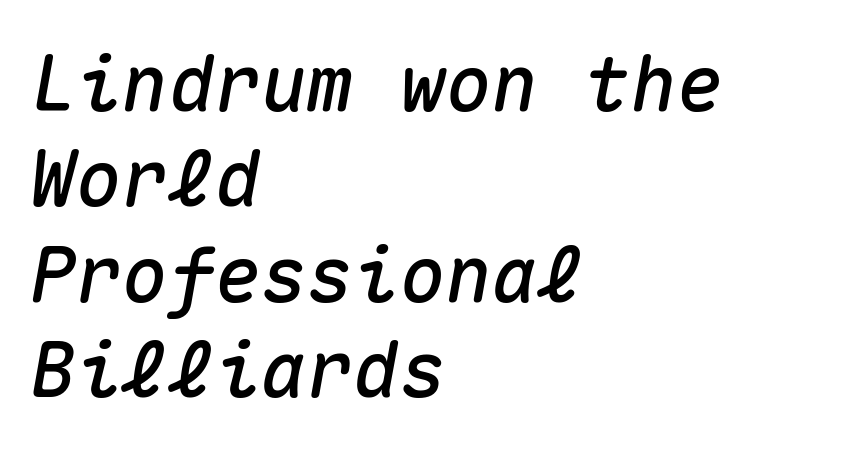
{"italic": "yes", "lean": "right", "slant_degrees": 10, "width": "normal", "stroke_contrast": "medium", "x_height": "medium", "monospaced": "yes", "underline": "no", "align": "left", "line_spacing_ratio": 1.24, "letter_spacing": "normal", "letter_spacing_em": 0.0, "glyph_px": 77}
